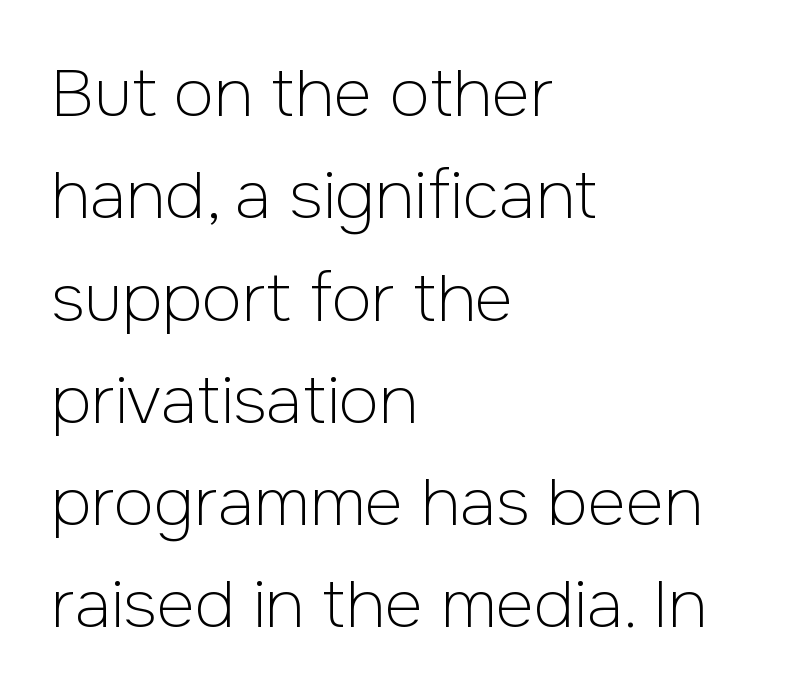
Just letters on the line, the space beneath them empty. A typesetter would call this zero additional tracking. Each line starts at the same left margin while the right side varies. The rendering shows plain stroke endings on the letterforms — a sans-serif design. No heavy texture on the line: the type isn't bold.
